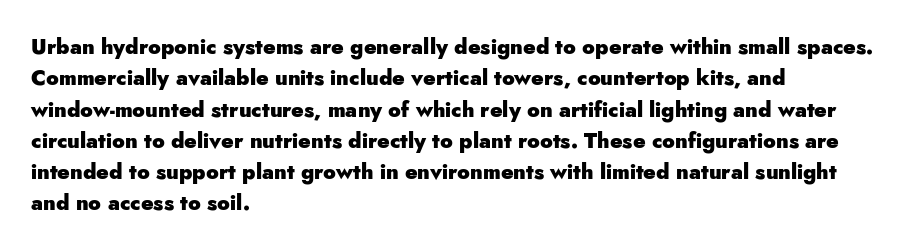
The image shows 21 px bold type, upright; set left-aligned, normal line spacing (1.49x), normal letter spacing, not underlined.
